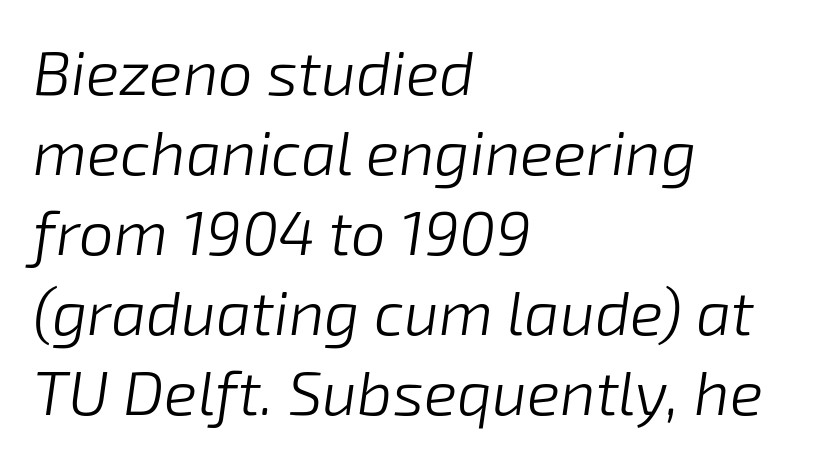
The image shows 62 px light type, italic (leaning right); set left-aligned, normal line spacing (1.29x), normal letter spacing, not underlined; low stroke contrast and a medium x-height.
